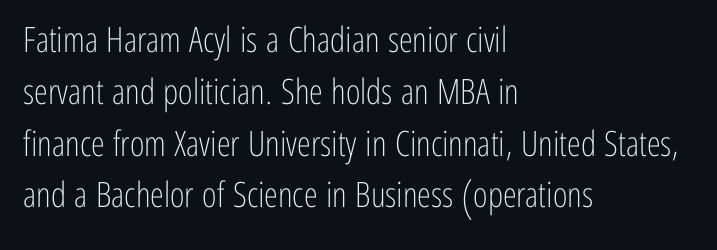
The line-height multiplier appears to be the usual default. The characters are drawn with everyday or finer stroke widths. A typesetter would mark this as roman, not italic. The type is set solid horizontally, with unmodified tracking.
